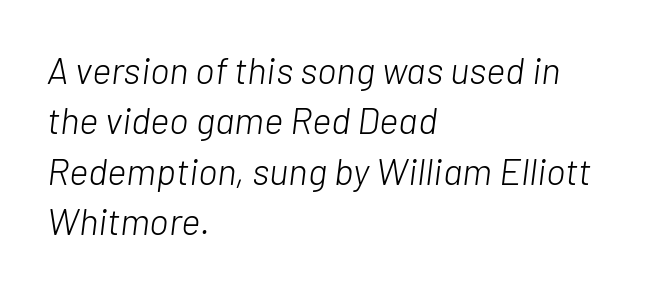
Vertical stems look standard width or narrower in stroke. Left-aligned paragraph, ragged on the right. Designer's note — italics engaged. This rendering features lettering with no underline. How are the letters spaced? Ordinarily, with no added tracking. Horizontal bands of white between lines are of average thickness.
